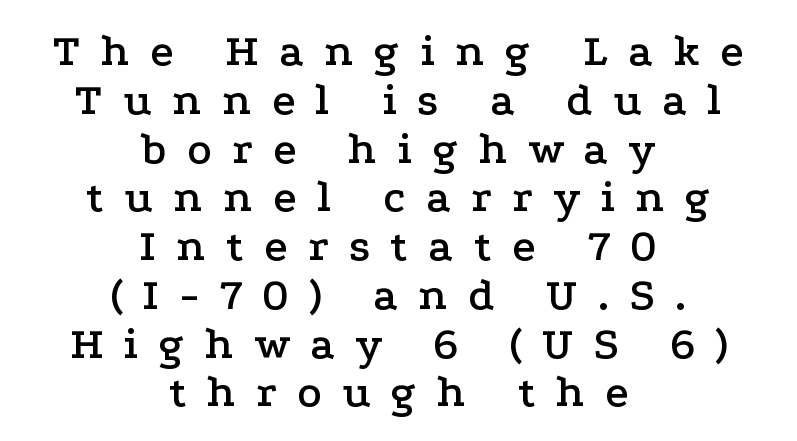
This sample uses an upright cut, with every glyph sitting square on the baseline. Does extra space separate the letters? Yes, quite a lot of it. Underlining? Definitely not there. Closely set lines give the paragraph a compact silhouette. The letters advance in unequal steps, a hallmark of proportional type.
